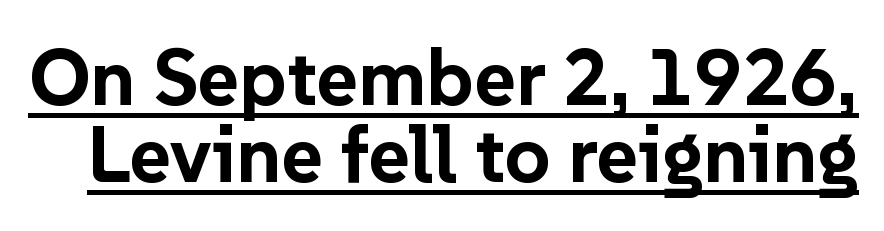
The image shows 80 px bold sans-serif type, upright; set tight line spacing (0.96x), normal letter spacing, underlined; low stroke contrast and a medium x-height.
